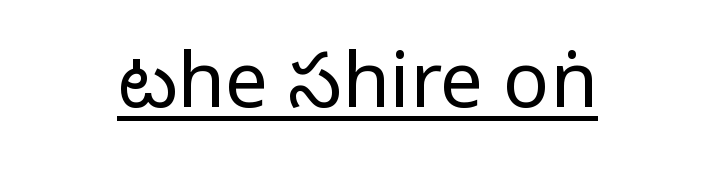
The image shows 77 px regular-weight, condensed sans-serif type, upright; set centered, normal letter spacing, underlined; low stroke contrast.
